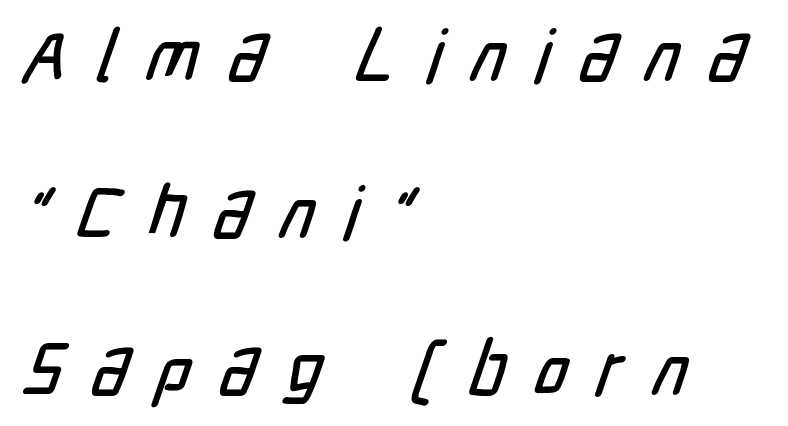
{"serif": "no", "width": "condensed", "stroke_contrast": "low", "x_height": "medium", "monospaced": "no", "underline": "no", "align": "left", "line_spacing": "loose", "line_spacing_ratio": 2.15, "letter_spacing": "wide", "letter_spacing_em": 0.4, "glyph_px": 73}
